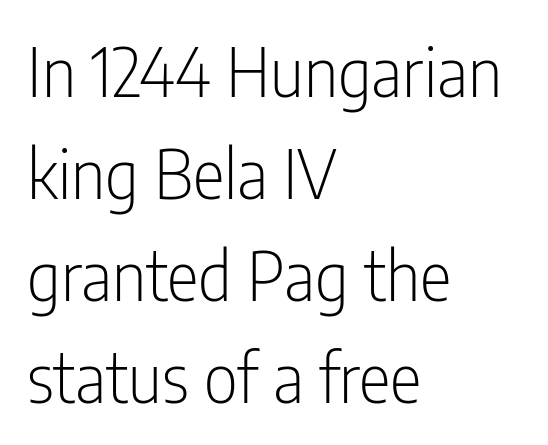
Q: Is the text bold? A: No.
Q: Is the text italic (slanted)? A: No, it is upright.
Q: Is the typeface a serif or a sans-serif typeface? A: Sans-serif.
Q: Is the text underlined? A: No.
Q: How is the paragraph aligned? A: Left-aligned.
Q: Is the spacing between letters normal or unusually wide? A: Normal.
Q: Is the spacing between lines tight, normal or loose? A: Normal.
Q: Width (condensed, normal, or wide)? A: Condensed.
Q: Stroke contrast? A: Low.
Q: x-height? A: Medium.
Q: Monospaced? A: No.
